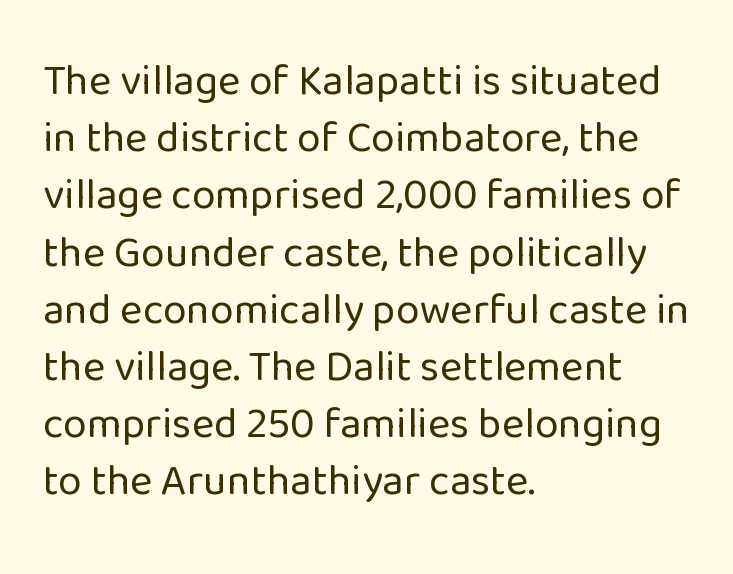
Q: Is the text bold? A: No.
Q: Is the text italic (slanted)? A: No, it is upright.
Q: Is the typeface a serif or a sans-serif typeface? A: Sans-serif.
Q: Is the text underlined? A: No.
Q: How is the paragraph aligned? A: Left-aligned.
Q: Is the spacing between letters normal or unusually wide? A: Normal.
Q: Is the spacing between lines tight, normal or loose? A: Normal.
Q: Width (condensed, normal, or wide)? A: Normal.
Q: Stroke contrast? A: Low.
Q: x-height? A: Medium.
Q: Monospaced? A: No.
